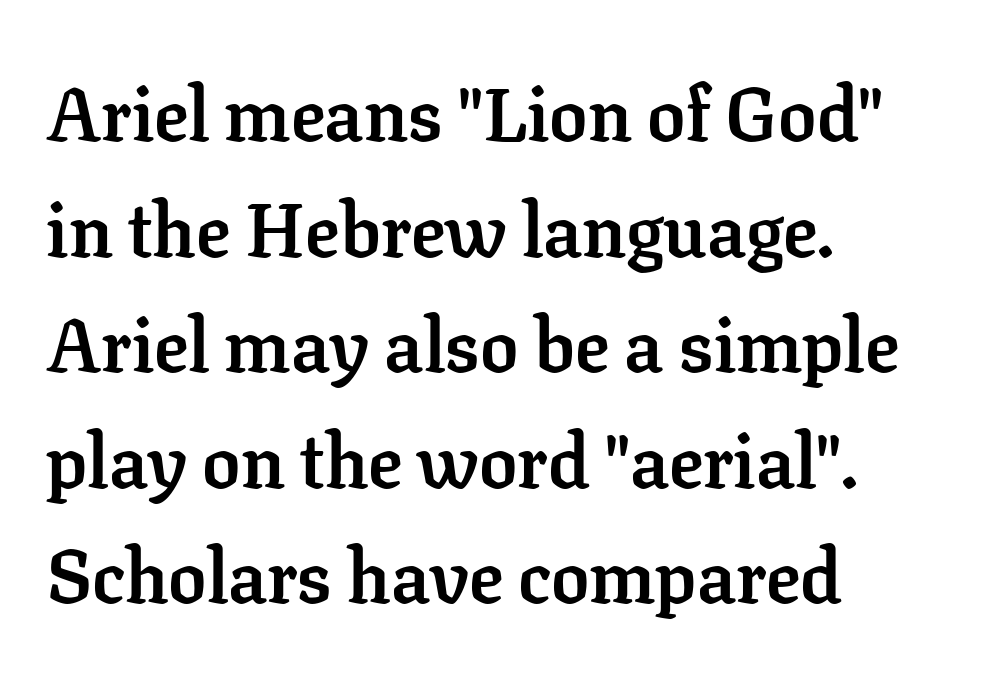
{"serif": "yes", "italic": "no", "bold": "yes", "weight": "semibold", "width": "normal", "stroke_contrast": "low", "x_height": "medium", "monospaced": "no", "underline": "no", "align": "left", "line_spacing": "normal", "line_spacing_ratio": 1.52, "letter_spacing": "normal", "letter_spacing_em": 0.0, "glyph_px": 76}
